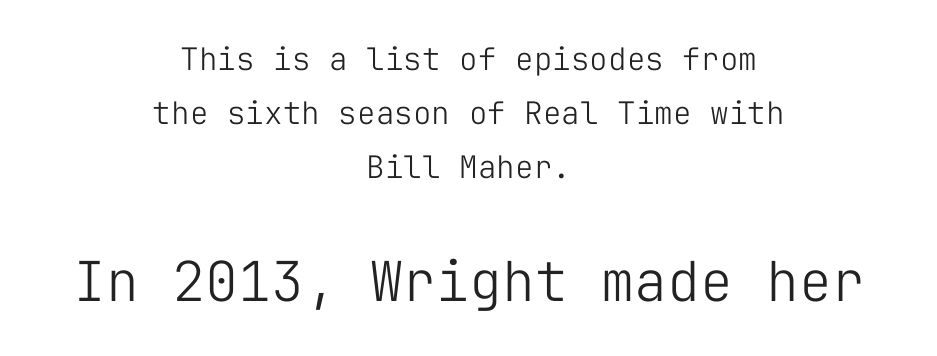
Q: Is the text bold? A: No.
Q: Is the text italic (slanted)? A: No, it is upright.
Q: Is the typeface a serif or a sans-serif typeface? A: Sans-serif.
Q: Is the text underlined? A: No.
Q: How is the paragraph aligned? A: Centered.
Q: Is the spacing between letters normal or unusually wide? A: Normal.
Q: Which block of text is set in a larger size, the first (top) or the second (bottom)? A: The second (bottom) one.
Q: Width (condensed, normal, or wide)? A: Normal.
Q: Stroke contrast? A: Low.
Q: x-height? A: Medium.
Q: Monospaced? A: Yes.
